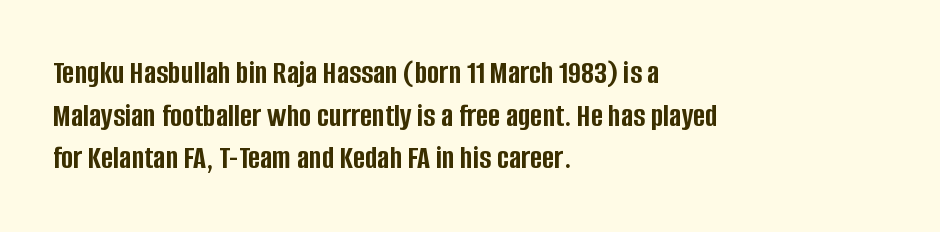
{"serif": "no", "italic": "no", "bold": "yes", "weight": "semibold", "width": "condensed", "stroke_contrast": "low", "x_height": "large", "monospaced": "no", "underline": "no", "align": "left", "line_spacing": "normal", "line_spacing_ratio": 1.29, "letter_spacing": "normal", "letter_spacing_em": 0.0, "glyph_px": 33}
